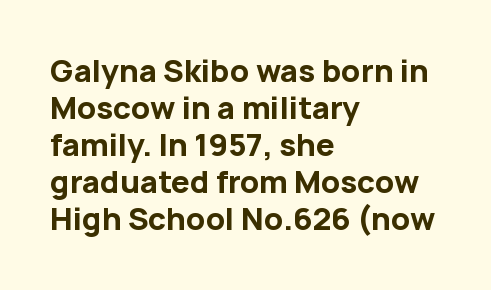
The image shows 30 px bold sans-serif type, upright; set left-aligned, line spacing 1.23x, normal letter spacing, not underlined; low stroke contrast and a medium x-height.
